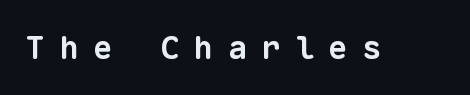
The passage shown is typed in a monospace face where columns stay perfectly aligned. No word sits above an underline. Bold? Absolutely — the strokes are thick and heavy. This is sans-serif lettering, the kind often seen on screens and signage. The passage shown has open, widely tracked lettering throughout.
